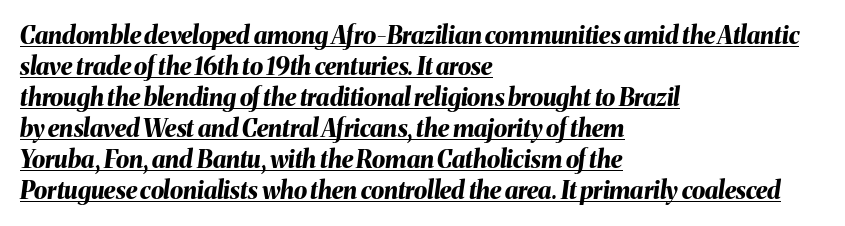
Q: Is the text bold? A: Yes.
Q: Is the text italic (slanted)? A: Yes, it leans right by about 8 degrees.
Q: Is the text underlined? A: Yes.
Q: How is the paragraph aligned? A: Left-aligned.
Q: Is the spacing between letters normal or unusually wide? A: Normal.
Q: Is the spacing between lines tight, normal or loose? A: Normal.
